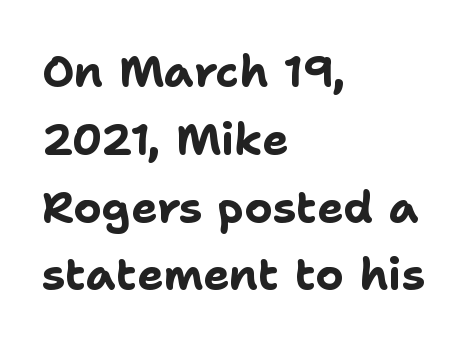
How would I describe the line gaps? Plain and ordinary. The specimen reads as upright at a glance. Weight check: bold — yes, fully. Proportional: the letters do not fall into vertical columns. All the whitespace from short lines collects on the right. Characters follow at the spacing the type designer built in.
